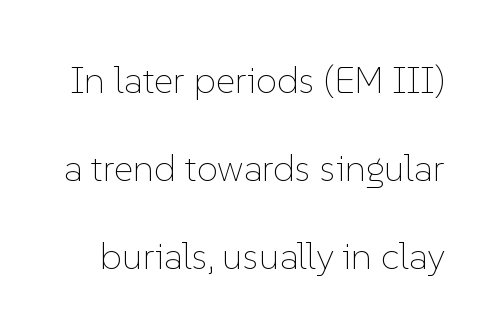
The designer dialed line spacing up above the default. Any mark beneath the type? The region is blank. Note the varied advance widths — an 'i' is clearly narrower than an 'm'. This is not heavy type; no bold has been used.
